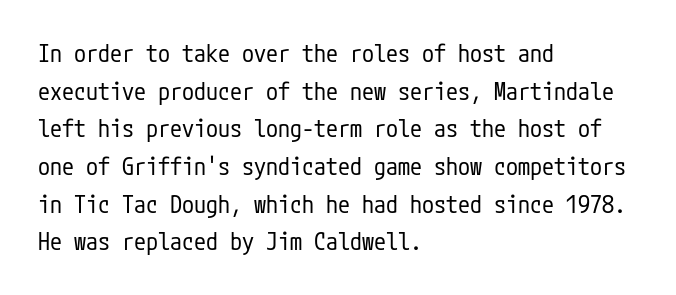
{"italic": "no", "bold": "no", "underline": "no", "align": "left", "line_spacing": "normal", "line_spacing_ratio": 1.57, "letter_spacing": "normal", "letter_spacing_em": 0.0, "glyph_px": 24}
